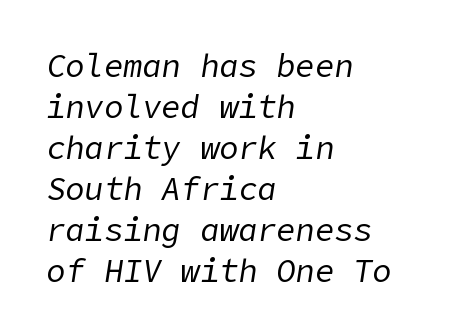
{"italic": "yes", "lean": "right", "slant_degrees": 9, "bold": "no", "weight": "regular", "width": "normal", "stroke_contrast": "low", "x_height": "medium", "underline": "no", "align": "left", "line_spacing": "normal", "line_spacing_ratio": 1.28, "letter_spacing": "normal", "letter_spacing_em": 0.0, "glyph_px": 32}
